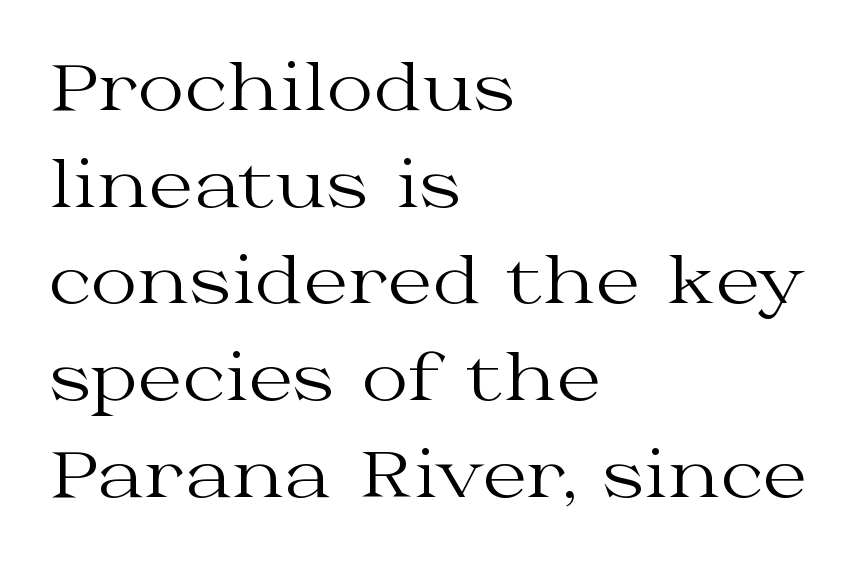
The image shows 64 px regular-weight, wide serif type, upright; set left-aligned, normal line spacing (1.51x), normal letter spacing, not underlined; medium stroke contrast and a medium x-height.
